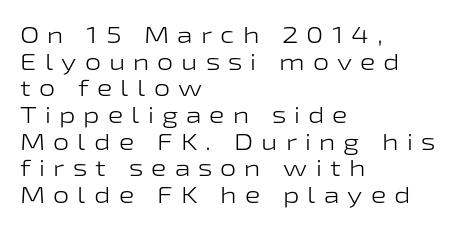
{"italic": "no", "bold": "no", "underline": "no", "align": "left", "line_spacing_ratio": 1.16, "letter_spacing": "wide", "letter_spacing_em": 0.35, "glyph_px": 23}
